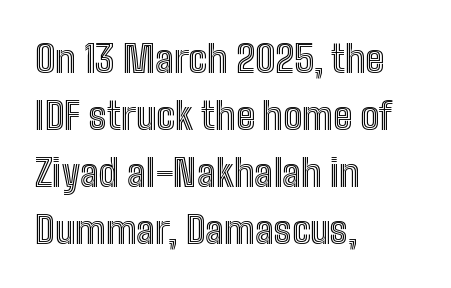
The image shows 38 px condensed type, upright; set left-aligned, normal line spacing (1.5x), normal letter spacing, not underlined; a medium x-height.
